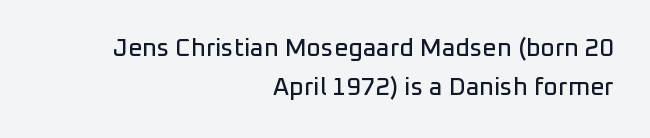
A student would call this right alignment; a typographer would say flush right, rag left. When letters stand straight like this, we call the style roman or upright. Descender tails drop into unmarked territory. The type is set solid horizontally, with unmodified tracking.
